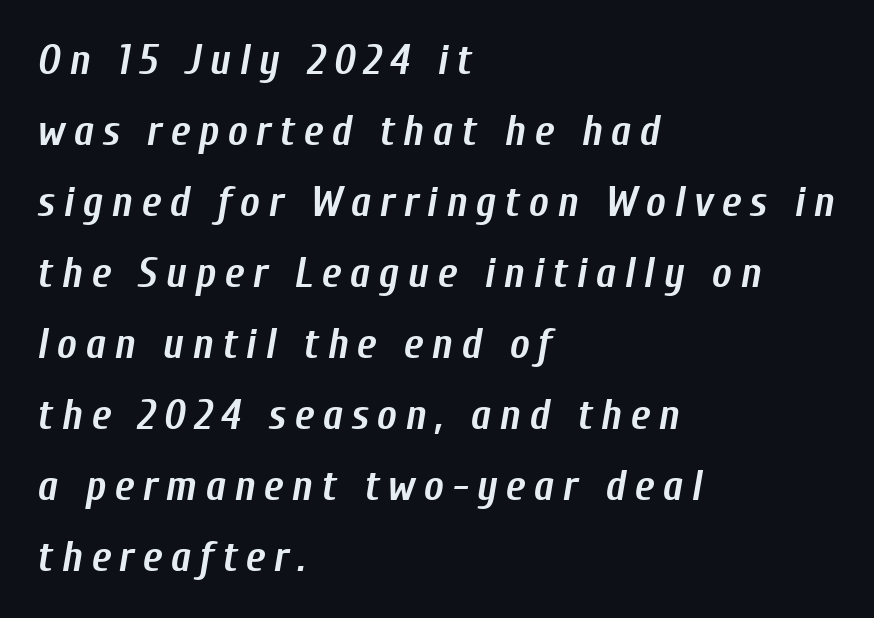
The image shows 42 px semibold, condensed type, italic (leaning right); set left-aligned, normal line spacing (1.69x), unusually wide letter spacing (+0.2 em), not underlined; low stroke contrast and a medium x-height.
